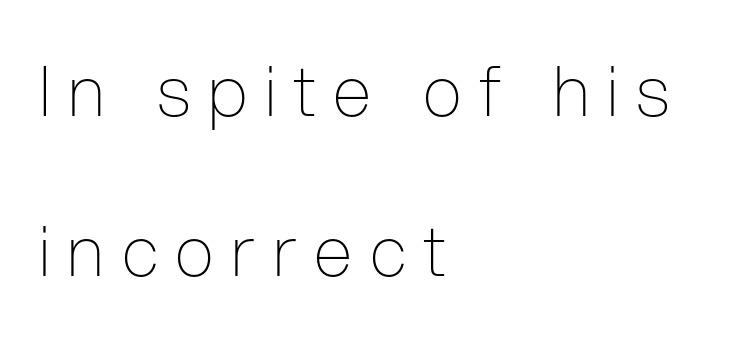
{"serif": "no", "italic": "no", "bold": "no", "weight": "thin", "width": "condensed", "stroke_contrast": "low", "x_height": "medium", "monospaced": "no", "underline": "no", "align": "left", "line_spacing": "loose", "line_spacing_ratio": 2.28, "letter_spacing": "wide", "letter_spacing_em": 0.25, "glyph_px": 70}
